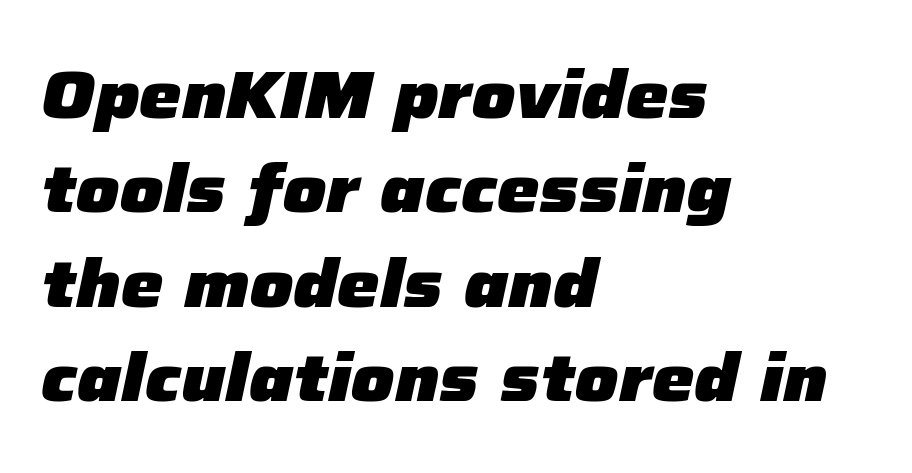
Does the lettering tilt? It does — this is italic. In terms of letterspacing, this is plain default setting. Teacher's note: observe the even left margin — that is flush-left alignment. Unmarked baselines from the first word to the last. Evenly set lines give the paragraph a standard silhouette.
